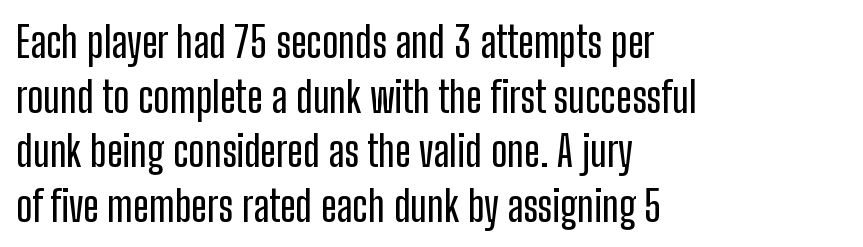
Words appear dense and cohesive because spacing is normal. Beneath every word, the page is bare. Think of a printed novel: that variable character pitch is what you see here. A roman cut, with each character standing at attention.
